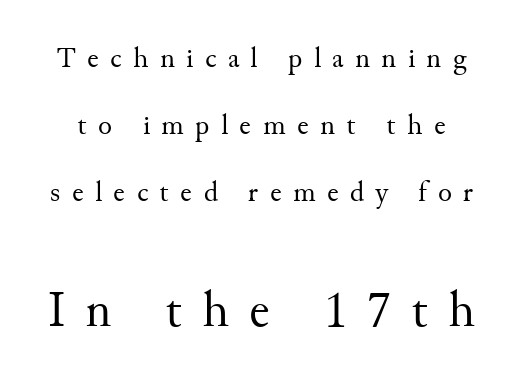
{"serif": "yes", "italic": "no", "bold": "no", "weight": "regular", "width": "normal", "stroke_contrast": "medium", "x_height": "small", "monospaced": "no", "underline": "no", "line_spacing": "loose", "line_spacing_ratio": 2.31, "letter_spacing": "wide", "letter_spacing_em": 0.39, "larger_block": "second", "size_ratio": 1.76, "glyph_px": 51}
